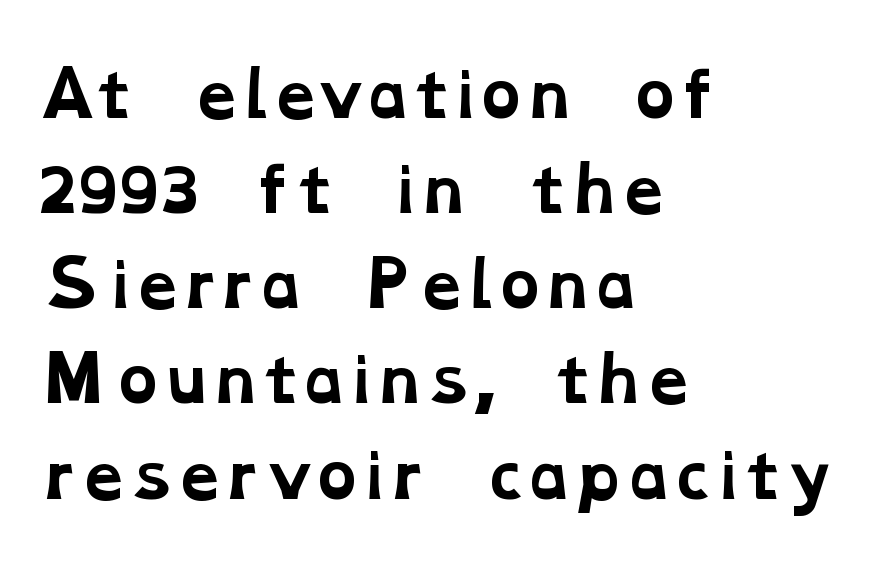
The image shows 61 px bold, wide serif type; set left-aligned, normal line spacing (1.56x), normal letter spacing, not underlined; low stroke contrast and a medium x-height.
